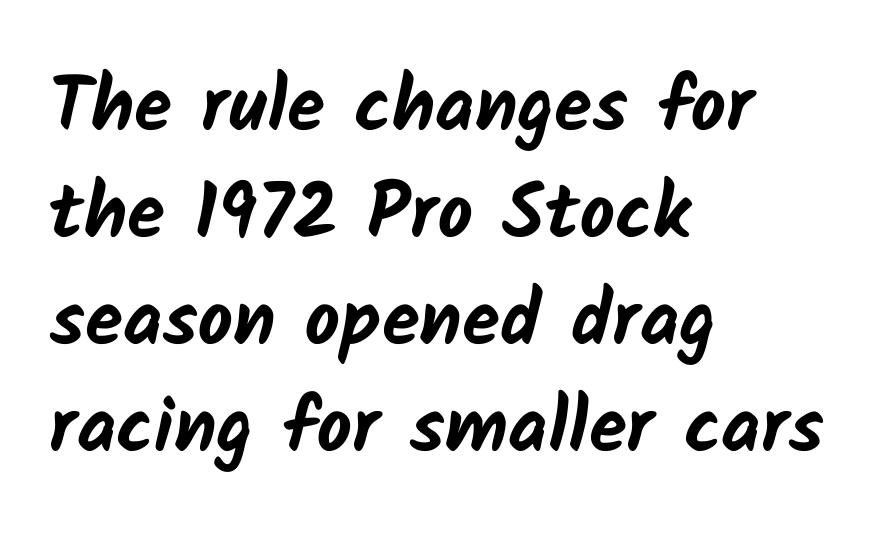
Line beginnings align vertically; line endings do not. Rows of type keep a routine distance in the vertical direction. A typesetter would call this proportional, since set widths differ per character. Heft: maximum for text — a bold.
